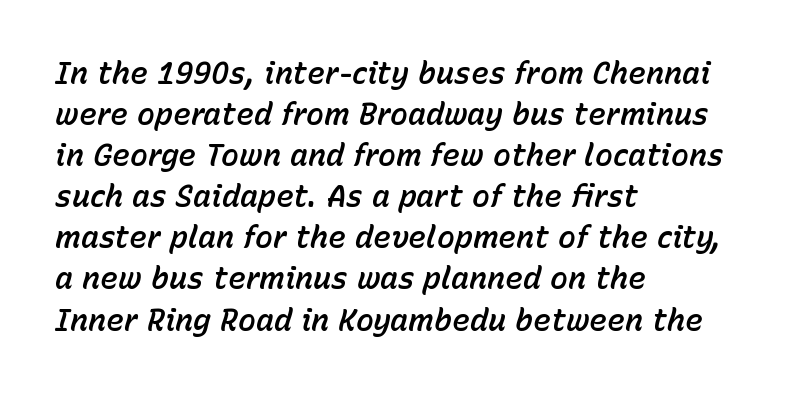
{"italic": "yes", "lean": "right", "slant_degrees": 15, "width": "normal", "stroke_contrast": "low", "x_height": "medium", "monospaced": "no", "underline": "no", "align": "left", "line_spacing": "normal", "line_spacing_ratio": 1.37, "letter_spacing": "normal", "letter_spacing_em": 0.0, "glyph_px": 30}
